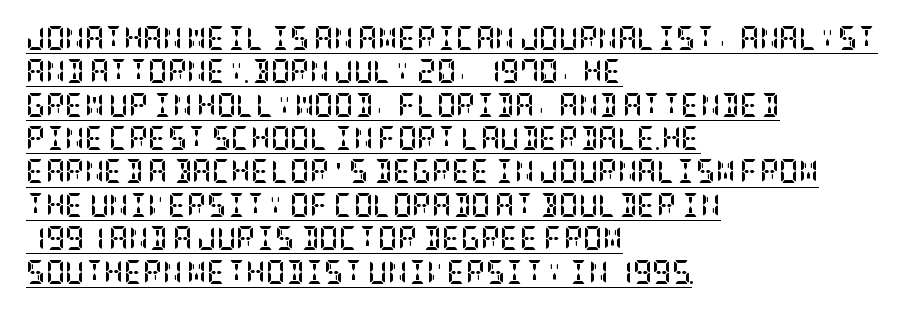
The image shows 24 px bold type, upright; set left-aligned, normal line spacing (1.39x), normal letter spacing, underlined.
